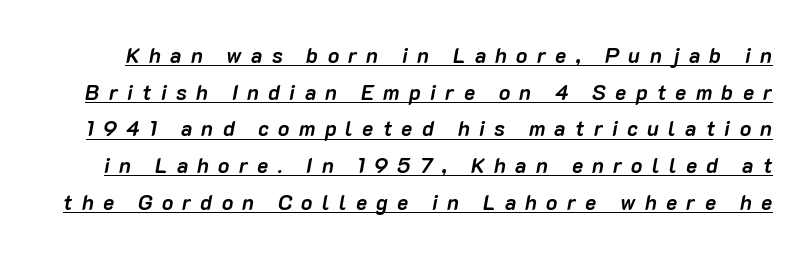
Q: Is the text bold? A: Yes.
Q: Is the text italic (slanted)? A: Yes, it leans right by about 10 degrees.
Q: Is the text underlined? A: Yes.
Q: Is the spacing between letters normal or unusually wide? A: Unusually wide.
